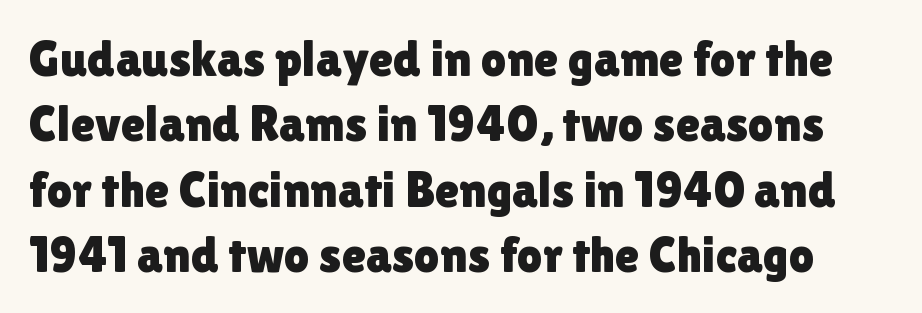
The image shows 50 px sans-serif type, upright; set normal line spacing (1.31x), normal letter spacing, not underlined; a medium x-height.
